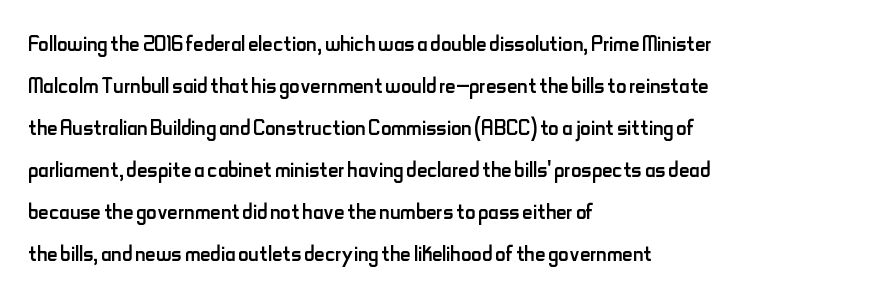
Q: Is the text bold? A: No.
Q: Is the text italic (slanted)? A: No, it is upright.
Q: Is the typeface a serif or a sans-serif typeface? A: Sans-serif.
Q: Is the text underlined? A: No.
Q: How is the paragraph aligned? A: Left-aligned.
Q: Is the spacing between letters normal or unusually wide? A: Normal.
Q: Is the spacing between lines tight, normal or loose? A: Normal.
Q: Width (condensed, normal, or wide)? A: Condensed.
Q: Stroke contrast? A: Low.
Q: x-height? A: Small.
Q: Monospaced? A: No.
